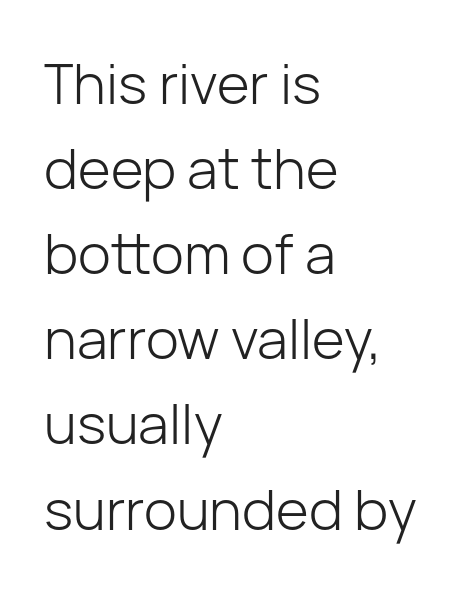
{"serif": "no", "italic": "no", "bold": "no", "weight": "light", "width": "normal", "stroke_contrast": "low", "x_height": "medium", "monospaced": "no", "underline": "no", "align": "left", "line_spacing": "normal", "line_spacing_ratio": 1.52, "letter_spacing": "normal", "letter_spacing_em": 0.0, "glyph_px": 56}
